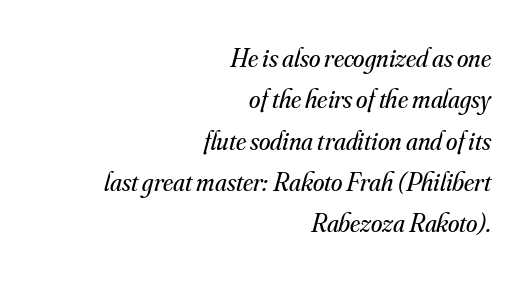
Q: Is the text bold? A: No.
Q: Is the text italic (slanted)? A: Yes, it leans right by about 16 degrees.
Q: Is the text underlined? A: No.
Q: How is the paragraph aligned? A: Right-aligned.
Q: Is the spacing between letters normal or unusually wide? A: Normal.
Q: Is the spacing between lines tight, normal or loose? A: Normal.
